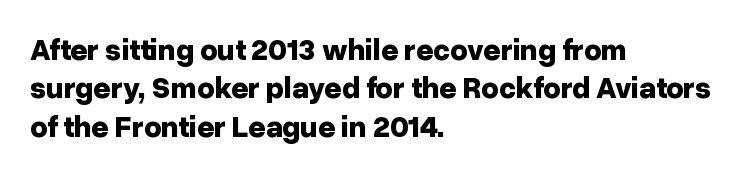
The image shows 30 px bold sans-serif type, upright; set left-aligned, normal line spacing (1.28x), normal letter spacing, not underlined; low stroke contrast and a medium x-height.
